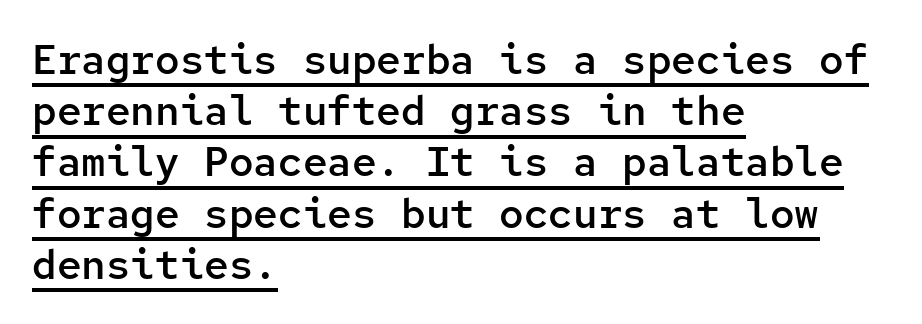
{"serif": "no", "italic": "no", "bold": "semi", "weight": "semibold", "width": "normal", "stroke_contrast": "low", "x_height": "medium", "monospaced": "yes", "underline": "yes", "align": "left", "line_spacing": "normal", "line_spacing_ratio": 1.25, "letter_spacing": "normal", "letter_spacing_em": 0.0, "glyph_px": 41}
